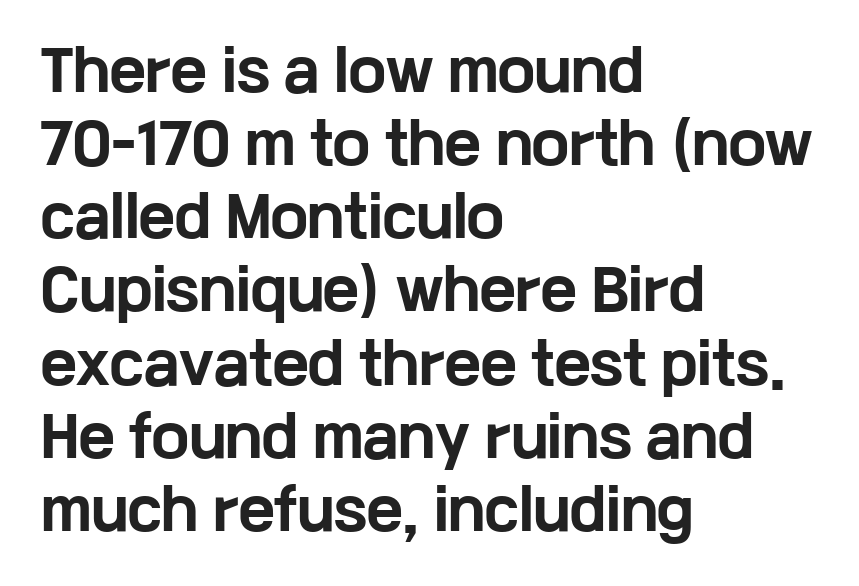
Pretty heavy lettering here — definitely bold. Unlike a traditional serif, this face leaves its strokes unadorned. Character widths vary here, with narrow letters taking less room than wide ones. A typesetter would call this zero additional tracking.
